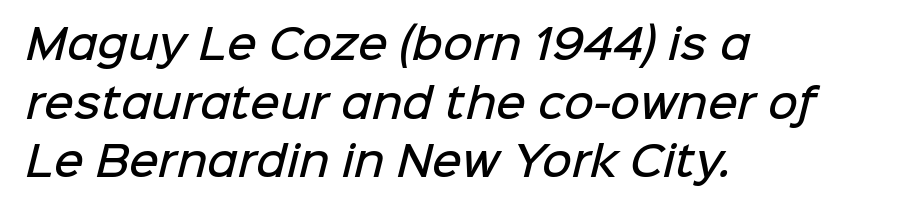
Q: Is the text bold? A: Semi-bold.
Q: Is the typeface a serif or a sans-serif typeface? A: Sans-serif.
Q: Is the text underlined? A: No.
Q: How is the paragraph aligned? A: Left-aligned.
Q: Is the spacing between letters normal or unusually wide? A: Normal.
Q: Is the spacing between lines tight, normal or loose? A: Normal.
Q: Width (condensed, normal, or wide)? A: Normal.
Q: Stroke contrast? A: Low.
Q: x-height? A: Medium.
Q: Monospaced? A: No.
